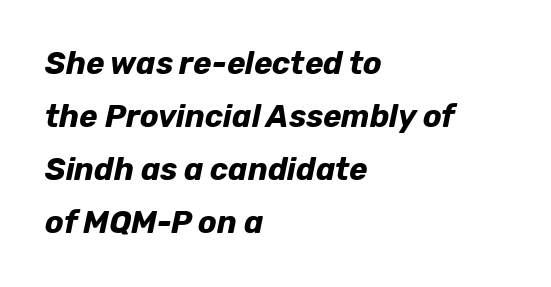
The image shows 31 px bold type, italic (leaning right); set left-aligned, line spacing 1.71x, normal letter spacing, not underlined; low stroke contrast and a medium x-height.
